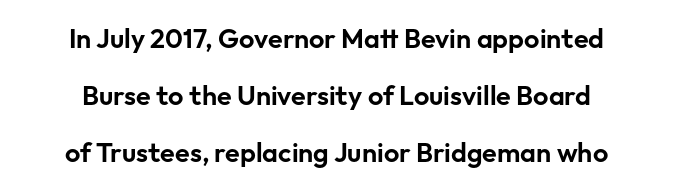
Q: Is the text italic (slanted)? A: No, it is upright.
Q: Is the text underlined? A: No.
Q: How is the paragraph aligned? A: Centered.
Q: Is the spacing between letters normal or unusually wide? A: Normal.
Q: Is the spacing between lines tight, normal or loose? A: Loose.
